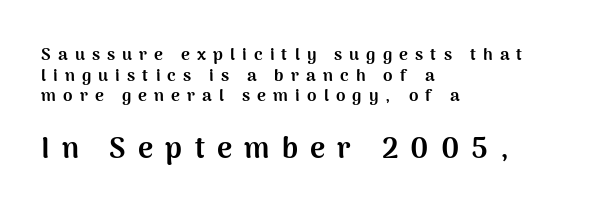
This is heavy type, rendered in bold. These lines have a slow, spaced-out rhythm from letter to letter. Does the type have serifs? No, each stem ends abruptly. Every stem runs plumb, perpendicular to the baseline. Size hierarchy here favors the trailing block over the leading one.
